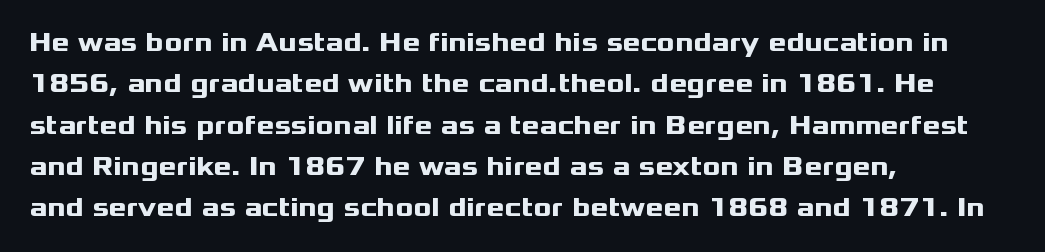
{"italic": "no", "bold": "yes", "underline": "no", "align": "left", "line_spacing": "normal", "line_spacing_ratio": 1.53, "letter_spacing": "normal", "letter_spacing_em": 0.0, "glyph_px": 27}
